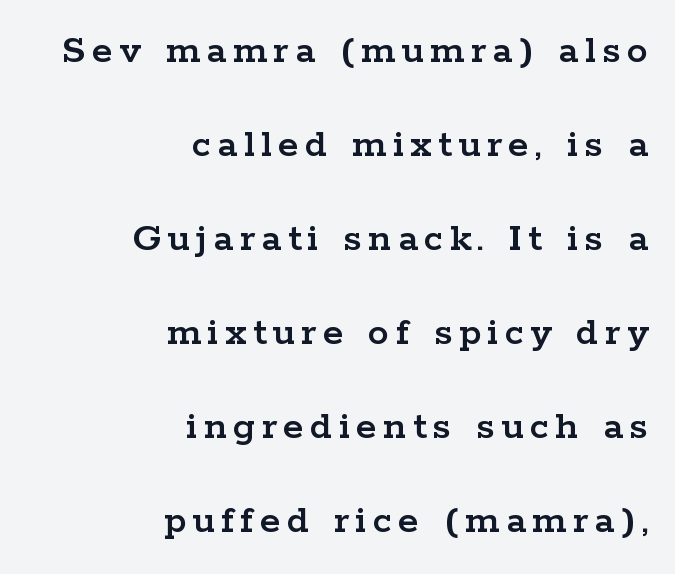
Horizontal alignment here is rightward, an uncommon choice for prose. Baseline-to-baseline distance is far greater than the letter height. The baseline area is clear. Here the designer chose a conventional face with non-uniform glyph widths. Italic: no, the glyphs are upright roman. This is serif lettering, the kind often seen in printed books.
